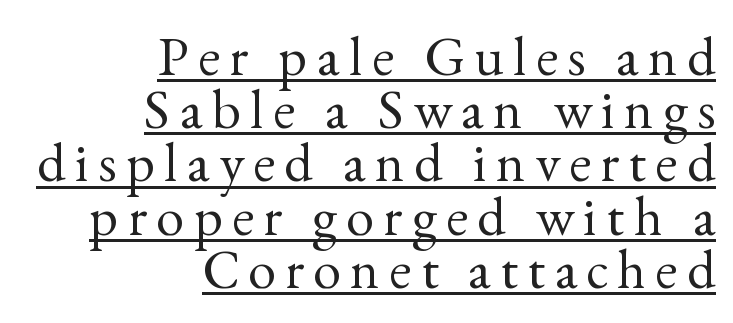
Q: Is the text bold? A: No.
Q: Is the text italic (slanted)? A: No, it is upright.
Q: Is the typeface a serif or a sans-serif typeface? A: Serif.
Q: Is the text underlined? A: Yes.
Q: How is the paragraph aligned? A: Right-aligned.
Q: Is the spacing between lines tight, normal or loose? A: Tight.
Q: Width (condensed, normal, or wide)? A: Normal.
Q: x-height? A: Small.
Q: Monospaced? A: No.
